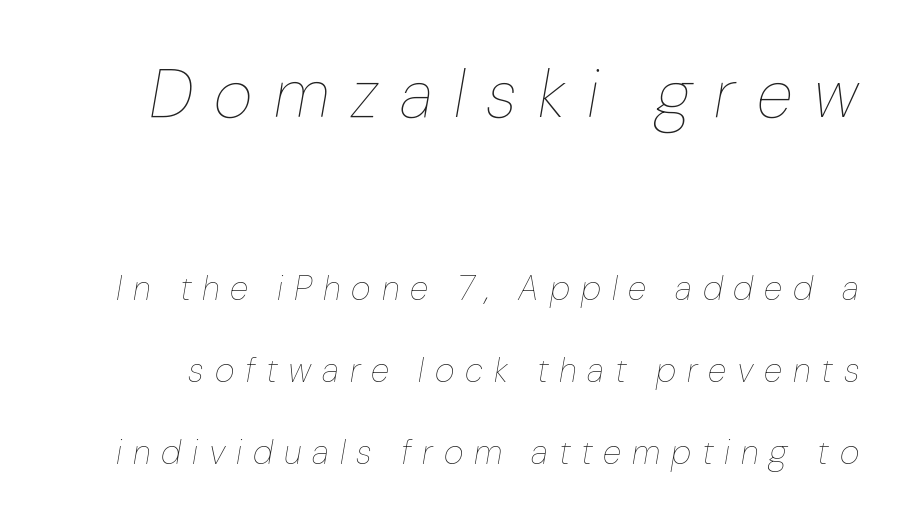
Proportional: the letters do not fall into vertical columns. Line spacing here is loose. Large over small — that's the arrangement of the two blocks here. The axis of the letterforms is tilted away from vertical. Glance below the letters and you will spot only blank space.
